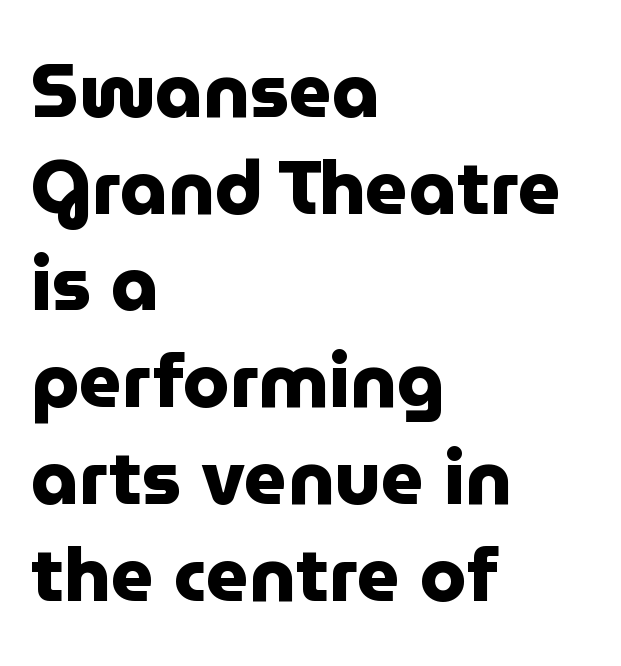
{"serif": "no", "italic": "no", "bold": "yes", "weight": "heavy", "width": "normal", "stroke_contrast": "low", "x_height": "medium", "monospaced": "no", "underline": "no", "align": "left", "line_spacing": "normal", "line_spacing_ratio": 1.29, "letter_spacing": "normal", "letter_spacing_em": 0.0, "glyph_px": 75}
